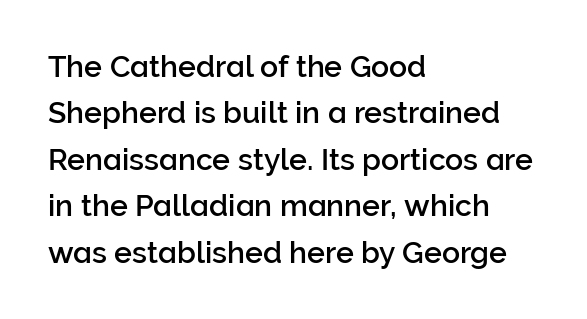
Q: Is the text italic (slanted)? A: No, it is upright.
Q: Is the typeface a serif or a sans-serif typeface? A: Sans-serif.
Q: Is the text underlined? A: No.
Q: How is the paragraph aligned? A: Left-aligned.
Q: Is the spacing between letters normal or unusually wide? A: Normal.
Q: Is the spacing between lines tight, normal or loose? A: Normal.
Q: Width (condensed, normal, or wide)? A: Normal.
Q: Stroke contrast? A: Low.
Q: x-height? A: Medium.
Q: Monospaced? A: No.
